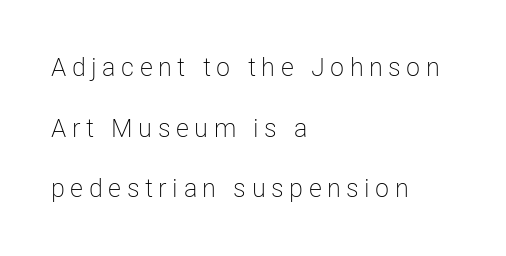
Q: Is the text bold? A: No.
Q: Is the text italic (slanted)? A: No, it is upright.
Q: Is the text underlined? A: No.
Q: How is the paragraph aligned? A: Left-aligned.
Q: Is the spacing between letters normal or unusually wide? A: Unusually wide.
Q: Is the spacing between lines tight, normal or loose? A: Loose.
